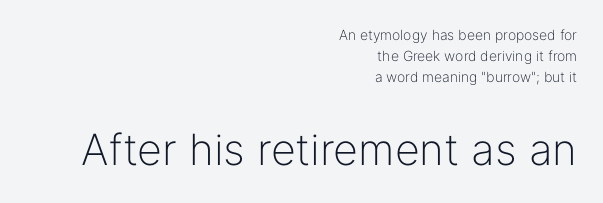
Q: Is the text bold? A: No.
Q: Is the text italic (slanted)? A: No, it is upright.
Q: Is the typeface a serif or a sans-serif typeface? A: Sans-serif.
Q: Is the text underlined? A: No.
Q: How is the paragraph aligned? A: Right-aligned.
Q: Is the spacing between letters normal or unusually wide? A: Normal.
Q: Is the spacing between lines tight, normal or loose? A: Normal.
Q: Which block of text is set in a larger size, the first (top) or the second (bottom)? A: The second (bottom) one.
Q: Width (condensed, normal, or wide)? A: Normal.
Q: Stroke contrast? A: Low.
Q: x-height? A: Medium.
Q: Monospaced? A: No.
